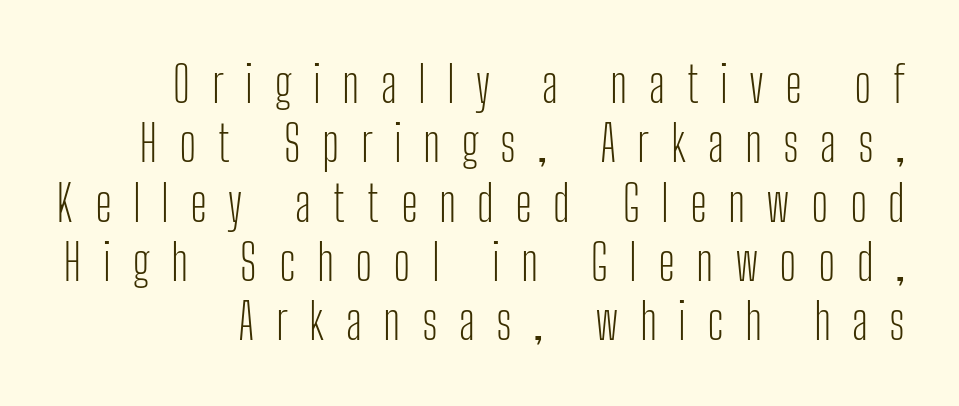
Q: Is the text bold? A: No.
Q: Is the text italic (slanted)? A: No, it is upright.
Q: Is the typeface a serif or a sans-serif typeface? A: Sans-serif.
Q: Is the text underlined? A: No.
Q: How is the paragraph aligned? A: Right-aligned.
Q: Is the spacing between letters normal or unusually wide? A: Unusually wide.
Q: Width (condensed, normal, or wide)? A: Condensed.
Q: Stroke contrast? A: Low.
Q: x-height? A: Medium.
Q: Monospaced? A: No.
